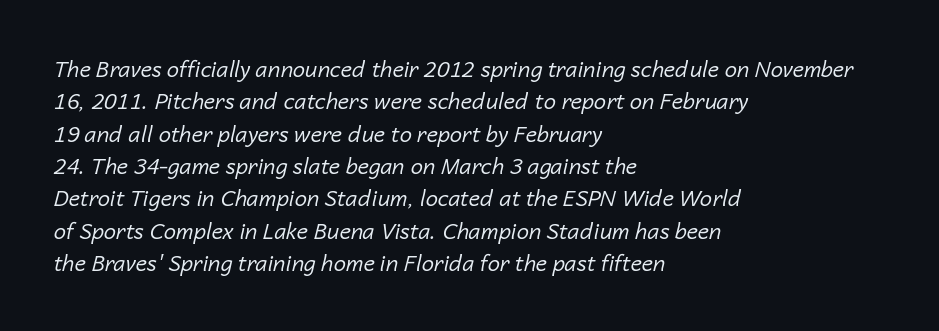
{"italic": "yes", "lean": "right", "slant_degrees": 14, "bold": "no", "underline": "no", "align": "left", "line_spacing": "normal", "line_spacing_ratio": 1.47, "letter_spacing": "normal", "letter_spacing_em": 0.0, "glyph_px": 22}
